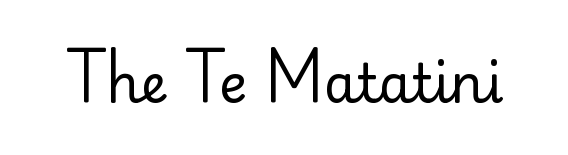
This rendering employs a face without finishing strokes, i.e., a sans-serif. The gaps between neighbouring characters are ordinary and unremarkable. Has an underline been added? It has not. Is this a heavy cut? Hardly; it is regular or lighter. Unlike italic type, these characters show no tilt at all.
